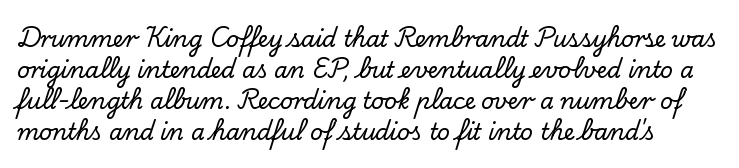
This rendering features lettering with no underline. Reading down the column, the eye jumps a familiar distance to each next line. The tracking reads as untouched default to a designer's eye.
